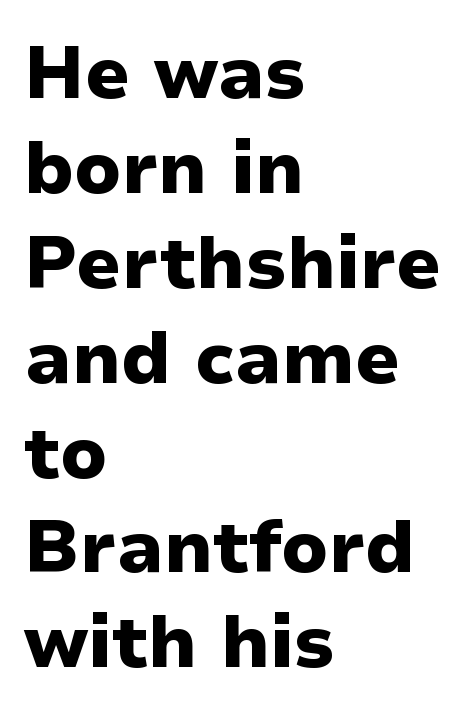
A bare baseline throughout the passage. Unlike a traditional serif, this face leaves its strokes unadorned. How are the letters spaced? Ordinarily, with no added tracking. Does the copy run flush right? No — it runs flush left.
